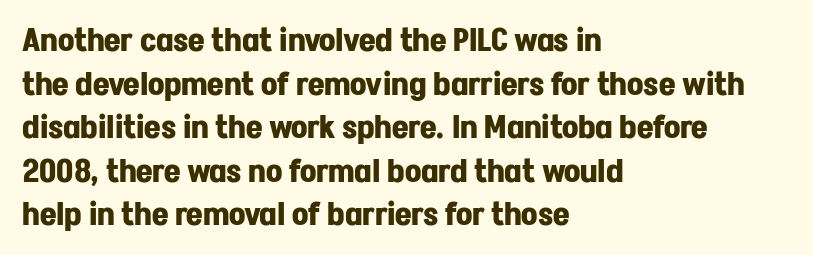
Look at the stroke-to-counter ratio: heavy, a bold. If you drew a line through each stem, it would be perfectly vertical. The space between consecutive lines is moderate. Honestly, the letter spacing is just normal — you wouldn't notice it.
